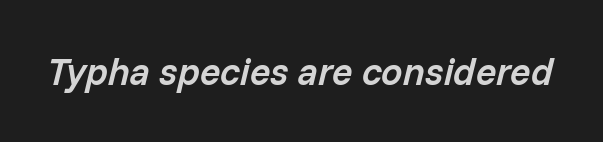
{"italic": "yes", "lean": "right", "slant_degrees": 14, "bold": "semi", "weight": "semibold", "width": "normal", "stroke_contrast": "low", "x_height": "medium", "monospaced": "no", "underline": "no", "letter_spacing": "normal", "letter_spacing_em": 0.0, "glyph_px": 38}
